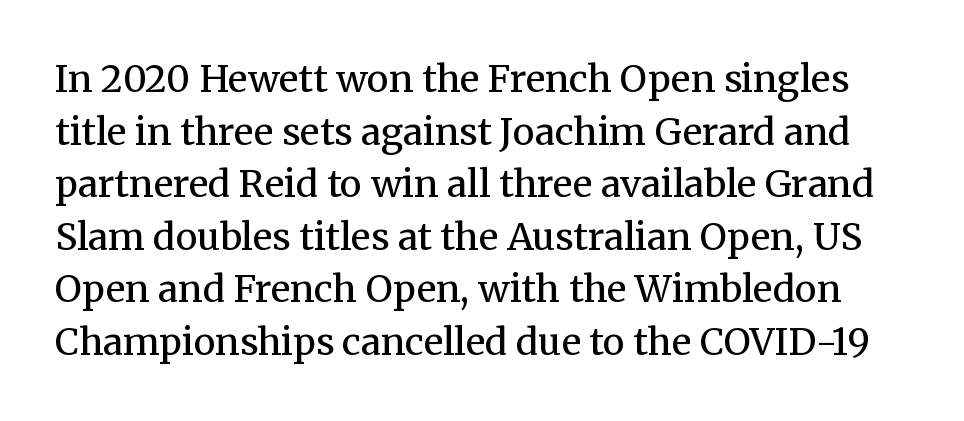
Q: Is the text bold? A: No.
Q: Is the text italic (slanted)? A: No, it is upright.
Q: Is the typeface a serif or a sans-serif typeface? A: Serif.
Q: Is the text underlined? A: No.
Q: Is the spacing between letters normal or unusually wide? A: Normal.
Q: Is the spacing between lines tight, normal or loose? A: Normal.
Q: Width (condensed, normal, or wide)? A: Normal.
Q: Stroke contrast? A: Medium.
Q: x-height? A: Medium.
Q: Monospaced? A: No.
